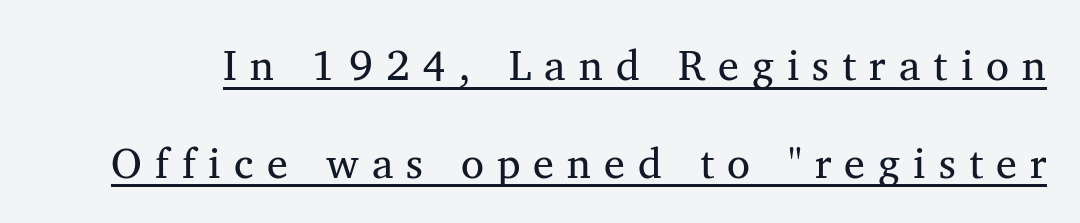
{"serif": "yes", "italic": "no", "bold": "no", "weight": "regular", "width": "normal", "stroke_contrast": "medium", "x_height": "medium", "monospaced": "no", "underline": "yes", "line_spacing": "loose", "line_spacing_ratio": 2.33, "letter_spacing": "wide", "letter_spacing_em": 0.31, "glyph_px": 42}
